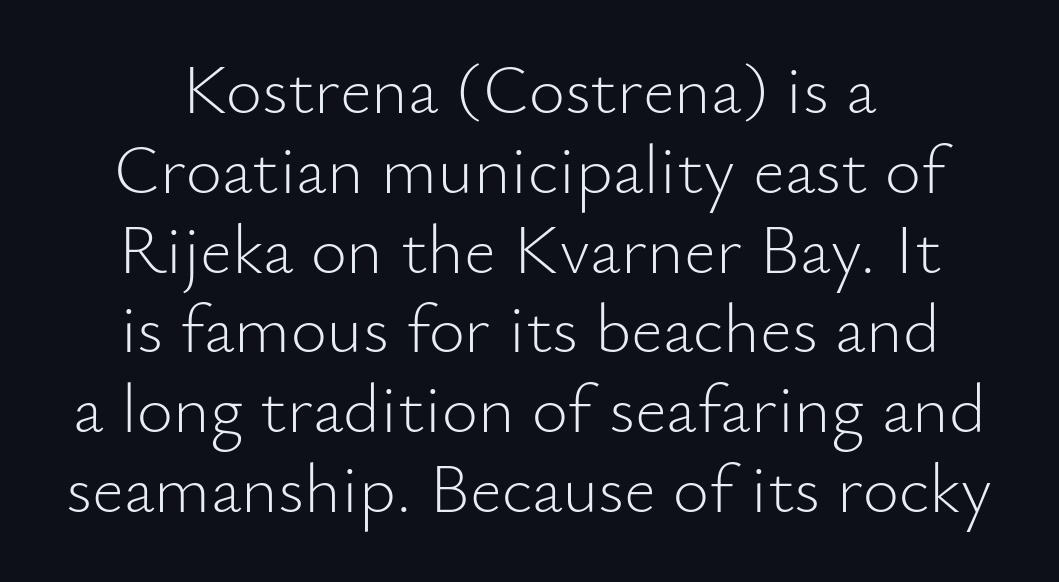
{"serif": "no", "italic": "no", "bold": "no", "weight": "light", "width": "normal", "stroke_contrast": "low", "x_height": "small", "monospaced": "no", "underline": "no", "line_spacing": "tight", "line_spacing_ratio": 1.14, "letter_spacing": "normal", "letter_spacing_em": 0.0, "glyph_px": 70}
